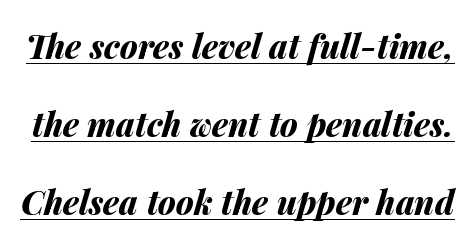
Q: Is the text bold? A: Yes.
Q: Is the text italic (slanted)? A: Yes, it leans right by about 14 degrees.
Q: Is the text underlined? A: Yes.
Q: Is the spacing between letters normal or unusually wide? A: Normal.
Q: Is the spacing between lines tight, normal or loose? A: Loose.
Q: Width (condensed, normal, or wide)? A: Normal.
Q: Stroke contrast? A: Medium.
Q: x-height? A: Medium.
Q: Monospaced? A: No.
